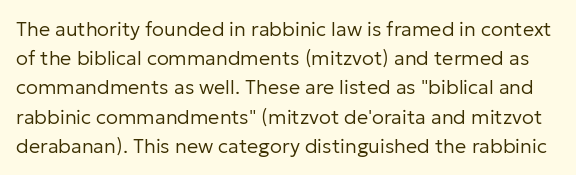
The image shows 20 px text type, upright; set normal line spacing (1.46x), normal letter spacing, not underlined.
